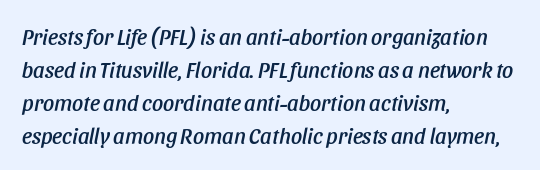
Q: Is the text italic (slanted)? A: Yes, it leans right by about 11 degrees.
Q: Is the text underlined? A: No.
Q: How is the paragraph aligned? A: Left-aligned.
Q: Is the spacing between letters normal or unusually wide? A: Normal.
Q: Is the spacing between lines tight, normal or loose? A: Normal.
